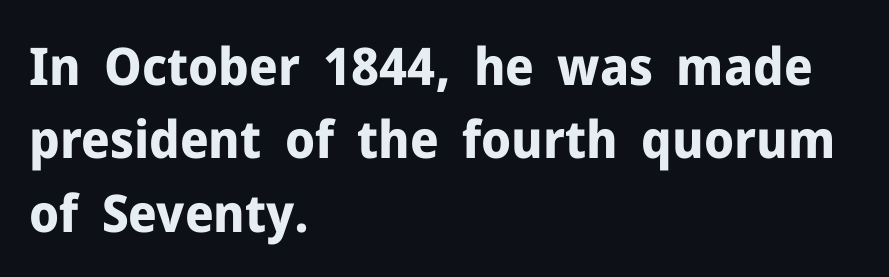
{"serif": "no", "italic": "no", "bold": "yes", "weight": "bold", "width": "normal", "stroke_contrast": "low", "x_height": "medium", "monospaced": "no", "underline": "no", "align": "left", "line_spacing": "normal", "line_spacing_ratio": 1.41, "letter_spacing": "normal", "letter_spacing_em": 0.0, "glyph_px": 52}
